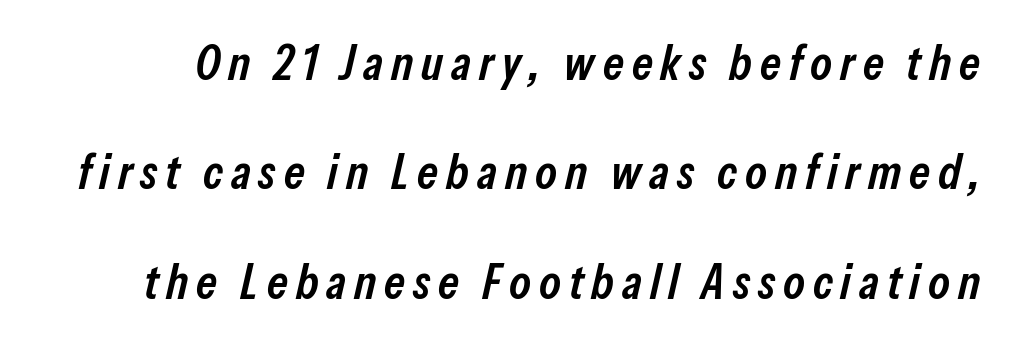
Q: Is the text bold? A: Semi-bold.
Q: Is the text italic (slanted)? A: Yes, it leans right by about 13 degrees.
Q: Is the text underlined? A: No.
Q: Is the spacing between lines tight, normal or loose? A: Loose.
Q: Width (condensed, normal, or wide)? A: Condensed.
Q: Stroke contrast? A: Low.
Q: x-height? A: Medium.
Q: Monospaced? A: No.
